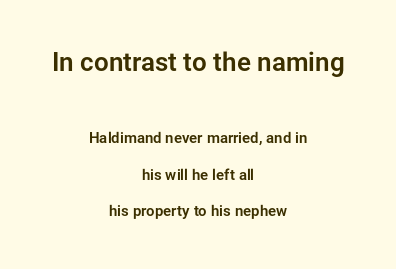
The image shows 26 px text type, upright; set centered, loose line spacing (2.41x), normal letter spacing, not underlined; the first (top) block is 1.73x larger.
